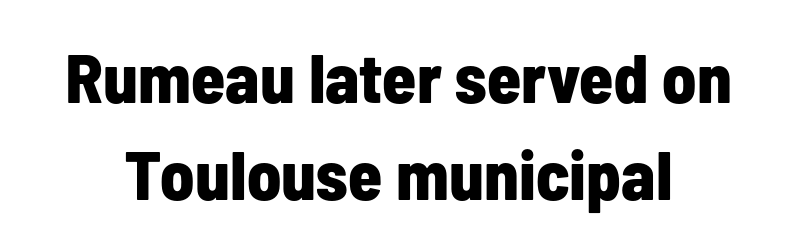
Q: Is the text bold? A: Yes.
Q: Is the text italic (slanted)? A: No, it is upright.
Q: Is the typeface a serif or a sans-serif typeface? A: Sans-serif.
Q: Is the text underlined? A: No.
Q: How is the paragraph aligned? A: Centered.
Q: Is the spacing between letters normal or unusually wide? A: Normal.
Q: Is the spacing between lines tight, normal or loose? A: Normal.
Q: Width (condensed, normal, or wide)? A: Condensed.
Q: Stroke contrast? A: Low.
Q: x-height? A: Medium.
Q: Monospaced? A: No.
